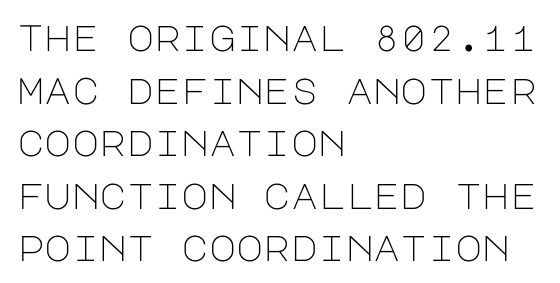
{"serif": "no", "italic": "no", "bold": "no", "weight": "light", "width": "normal", "stroke_contrast": "low", "x_height": "large", "underline": "no", "align": "left", "line_spacing": "normal", "line_spacing_ratio": 1.42, "letter_spacing": "normal", "letter_spacing_em": 0.0, "glyph_px": 37}
